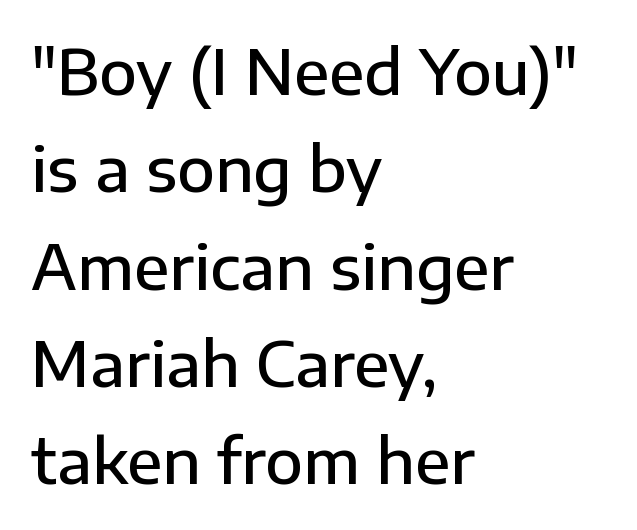
The image shows 62 px semibold sans-serif type, upright; set left-aligned, normal line spacing (1.57x), normal letter spacing, not underlined; low stroke contrast and a medium x-height.
